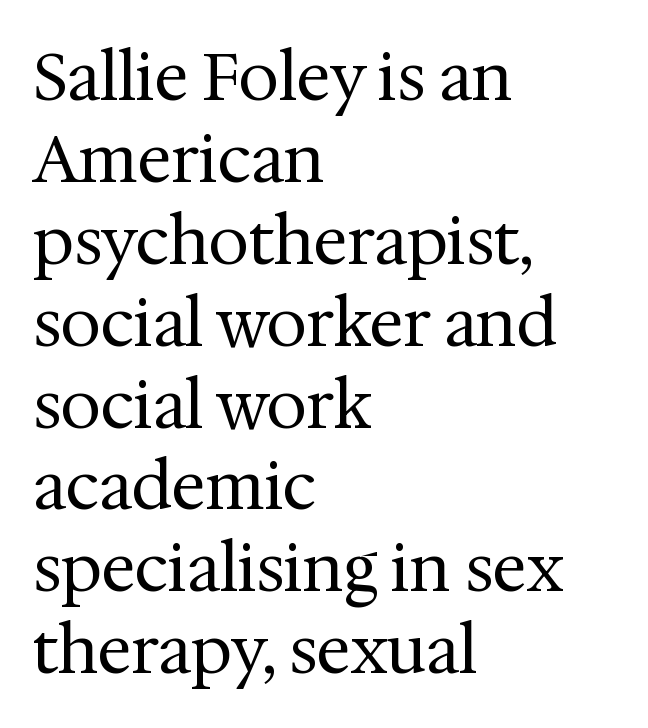
{"serif": "yes", "italic": "no", "bold": "no", "weight": "regular", "width": "normal", "stroke_contrast": "medium", "x_height": "medium", "monospaced": "no", "underline": "no", "align": "left", "line_spacing": "normal", "line_spacing_ratio": 1.26, "letter_spacing": "normal", "letter_spacing_em": 0.0, "glyph_px": 65}
